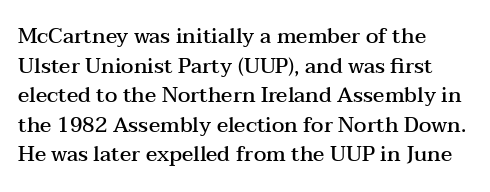
The image shows 21 px text type, upright; set left-aligned, normal line spacing (1.41x), normal letter spacing, not underlined.
